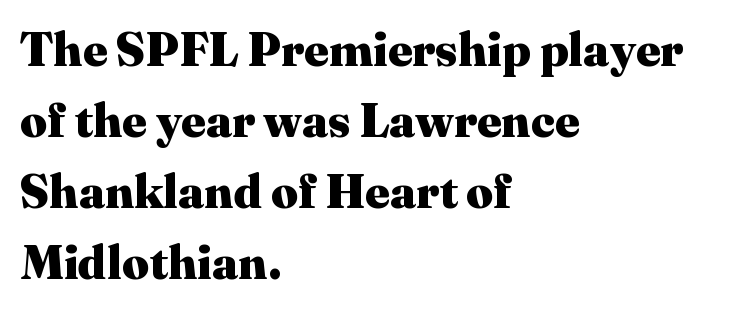
Q: Is the text bold? A: Yes.
Q: Is the text italic (slanted)? A: No, it is upright.
Q: Is the typeface a serif or a sans-serif typeface? A: Serif.
Q: Is the text underlined? A: No.
Q: How is the paragraph aligned? A: Left-aligned.
Q: Is the spacing between letters normal or unusually wide? A: Normal.
Q: Is the spacing between lines tight, normal or loose? A: Normal.
Q: Width (condensed, normal, or wide)? A: Normal.
Q: Stroke contrast? A: Medium.
Q: x-height? A: Medium.
Q: Monospaced? A: No.
